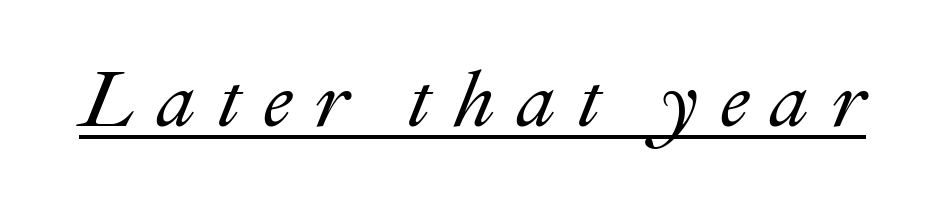
{"italic": "yes", "lean": "right", "slant_degrees": 22, "width": "normal", "stroke_contrast": "medium", "x_height": "small", "monospaced": "no", "underline": "yes", "letter_spacing": "wide", "letter_spacing_em": 0.27, "glyph_px": 79}
